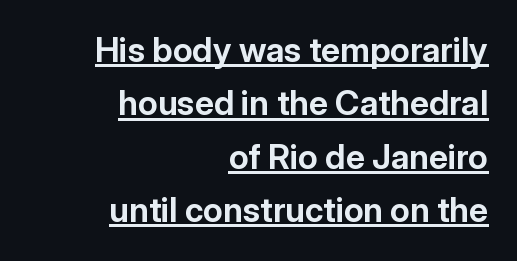
The image shows 34 px bold sans-serif type, upright; set right-aligned, normal line spacing (1.57x), normal letter spacing, underlined; low stroke contrast and a medium x-height.
